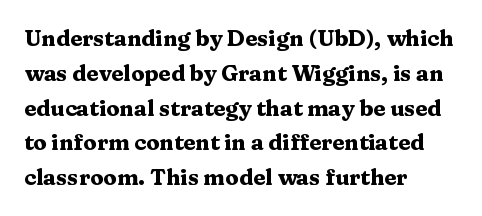
{"italic": "no", "bold": "yes", "underline": "no", "align": "left", "line_spacing": "normal", "line_spacing_ratio": 1.58, "letter_spacing": "normal", "letter_spacing_em": 0.0, "glyph_px": 22}
